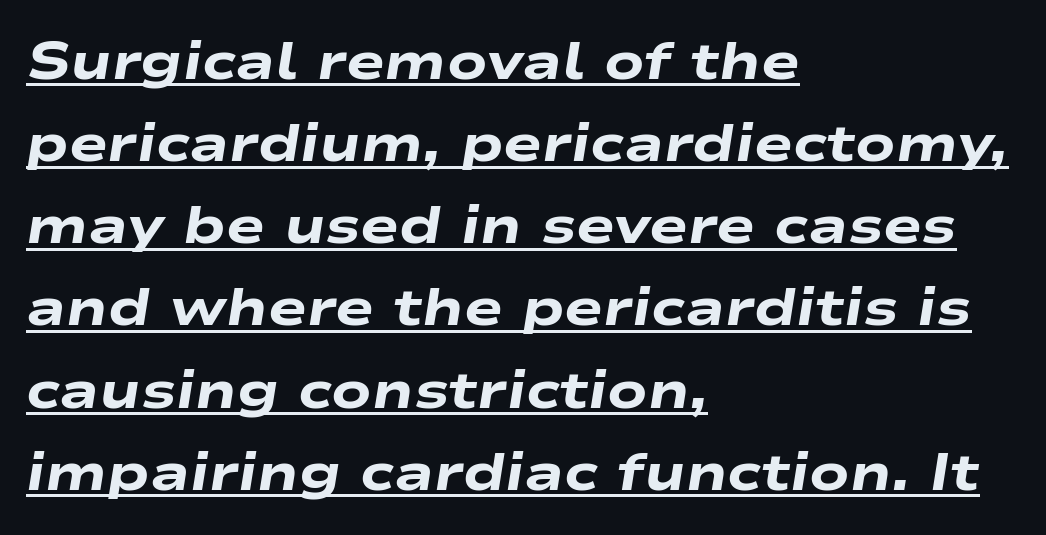
{"italic": "yes", "lean": "right", "slant_degrees": 9, "bold": "yes", "weight": "heavy", "width": "wide", "stroke_contrast": "low", "x_height": "medium", "monospaced": "no", "underline": "yes", "align": "left", "line_spacing": "normal", "line_spacing_ratio": 1.58, "letter_spacing": "normal", "letter_spacing_em": 0.0, "glyph_px": 52}
